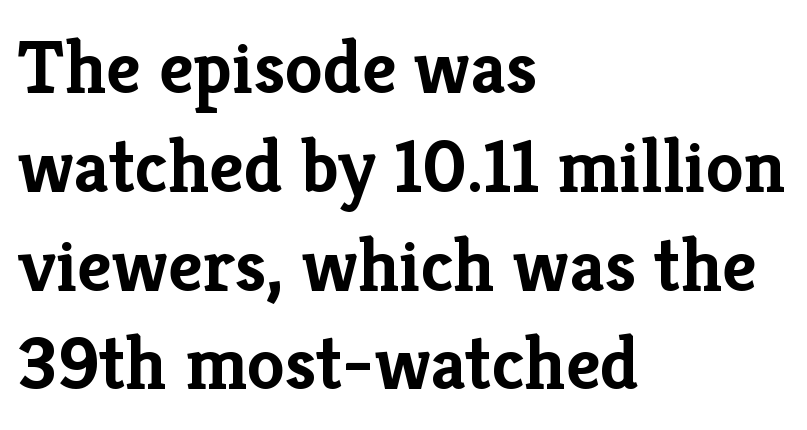
Q: Is the text bold? A: Yes.
Q: Is the text italic (slanted)? A: No, it is upright.
Q: Is the typeface a serif or a sans-serif typeface? A: Serif.
Q: Is the text underlined? A: No.
Q: How is the paragraph aligned? A: Left-aligned.
Q: Is the spacing between letters normal or unusually wide? A: Normal.
Q: Is the spacing between lines tight, normal or loose? A: Normal.
Q: Width (condensed, normal, or wide)? A: Normal.
Q: Stroke contrast? A: Low.
Q: x-height? A: Medium.
Q: Monospaced? A: No.
